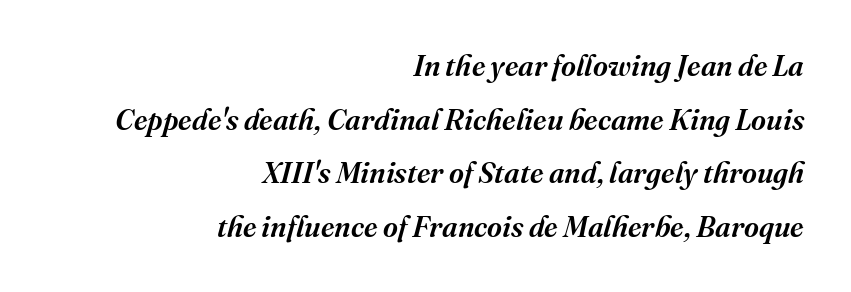
{"serif": "yes", "italic": "yes", "lean": "right", "slant_degrees": 16, "bold": "semi", "weight": "semibold", "width": "normal", "stroke_contrast": "medium", "x_height": "medium", "monospaced": "no", "underline": "no", "align": "right", "line_spacing_ratio": 1.85, "letter_spacing": "normal", "letter_spacing_em": 0.0, "glyph_px": 29}
